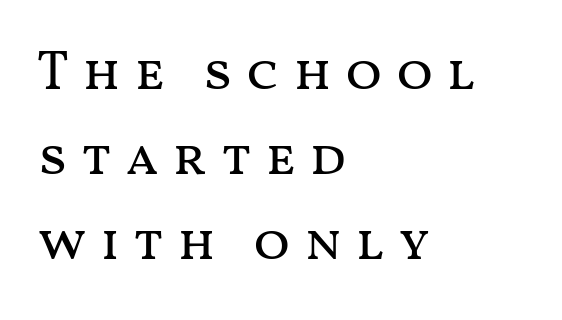
{"italic": "no", "bold": "no", "weight": "regular", "width": "wide", "stroke_contrast": "medium", "x_height": "medium", "monospaced": "no", "underline": "no", "align": "left", "line_spacing": "normal", "line_spacing_ratio": 1.57, "letter_spacing": "wide", "letter_spacing_em": 0.24, "glyph_px": 54}
